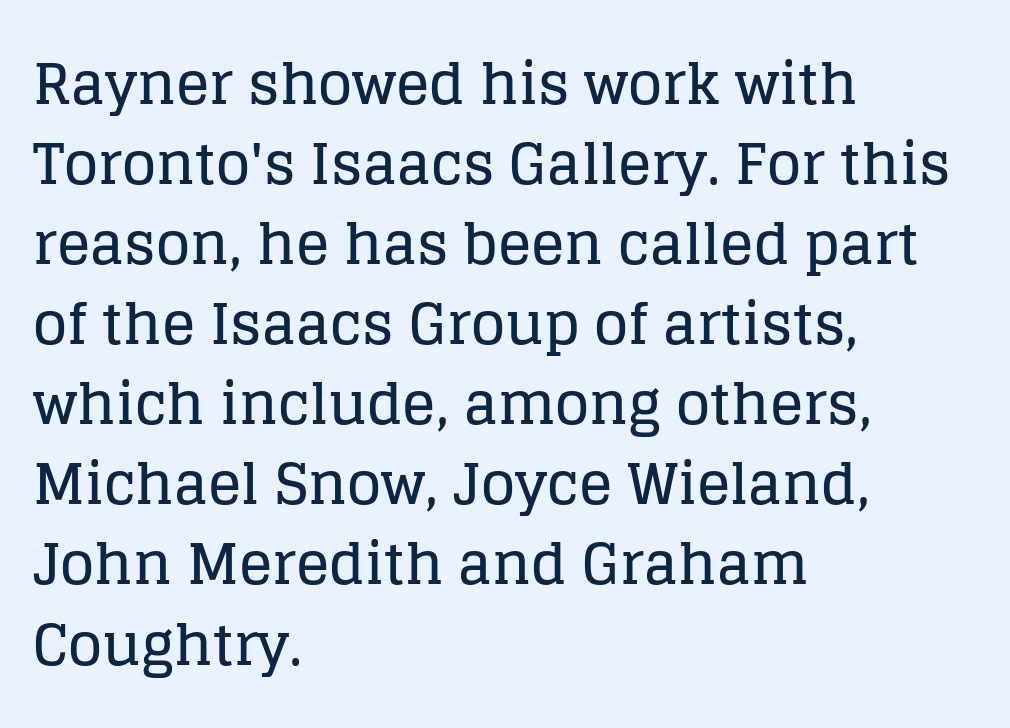
Vertical strokes here are truly vertical. The baseline area is clear. Nothing unusual about the tracking: characters are spaced as the font intends. Compared with typical paragraphs, the rows here are spaced about the same.
